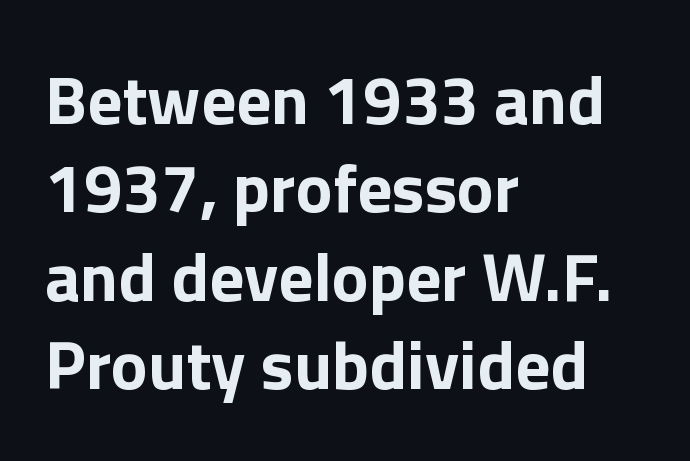
Regarding serifs, this sample does without them. These lines are rendered in a variable-pitch font. The vertical gap from one line to the next is medium. Honestly, there is no underline to notice here at all.
